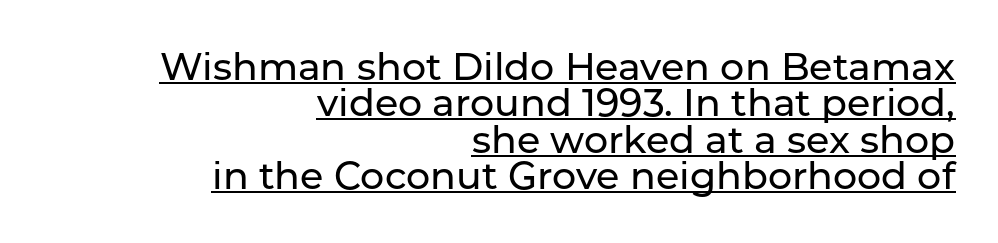
Characters remain perfectly vertical along every line. Each letter keeps its own natural width here, so spacing adapts to shape. Regarding leading, the lines here are crowded together. Horizontally, the lines are justified to the trailing edge only. The passage shown is underscored from start to finish. Default kerning and tracking; the words read as compact shapes.
